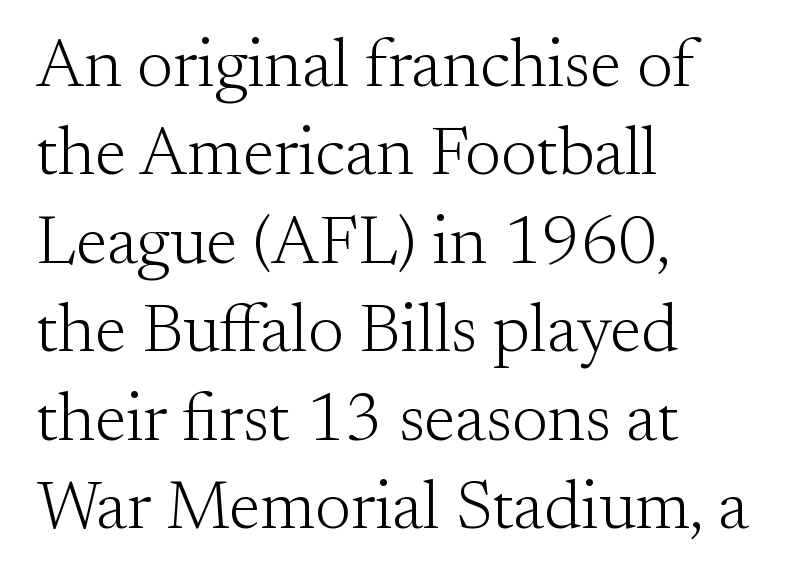
The image shows 68 px light serif type, upright; set left-aligned, normal line spacing (1.3x), normal letter spacing, not underlined; medium stroke contrast and a small x-height.
